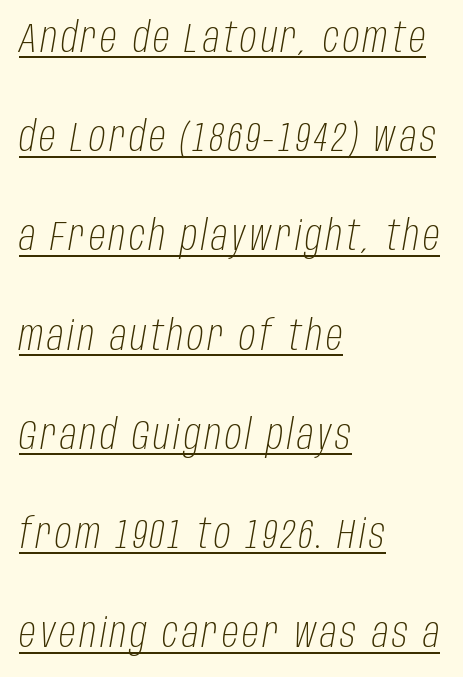
{"italic": "yes", "lean": "right", "slant_degrees": 10, "bold": "no", "weight": "light", "width": "condensed", "stroke_contrast": "low", "x_height": "large", "monospaced": "no", "underline": "yes", "align": "left", "line_spacing": "loose", "line_spacing_ratio": 2.42, "glyph_px": 41}
